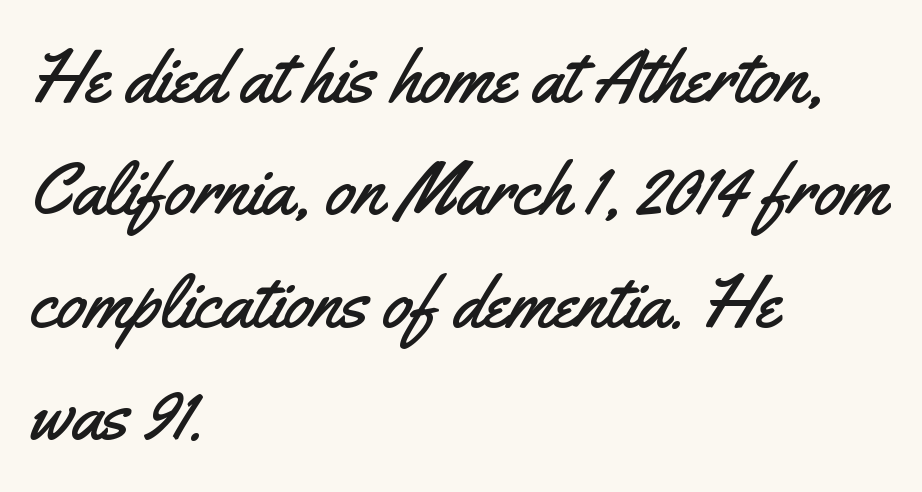
Q: Is the text italic (slanted)? A: Yes.
Q: Is the typeface a serif or a sans-serif typeface? A: Sans-serif.
Q: Is the text underlined? A: No.
Q: How is the paragraph aligned? A: Left-aligned.
Q: Is the spacing between letters normal or unusually wide? A: Normal.
Q: Is the spacing between lines tight, normal or loose? A: Normal.
Q: Width (condensed, normal, or wide)? A: Condensed.
Q: Stroke contrast? A: Medium.
Q: x-height? A: Small.
Q: Monospaced? A: No.
